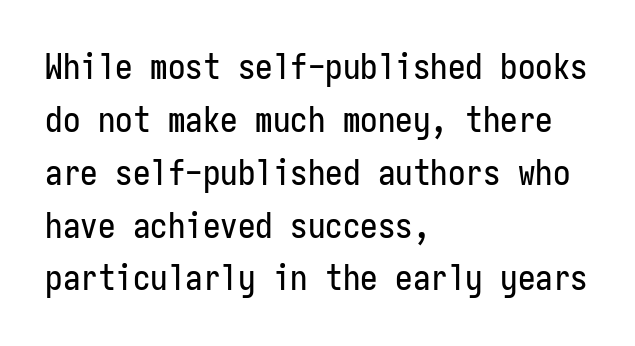
{"serif": "no", "italic": "no", "width": "condensed", "stroke_contrast": "low", "x_height": "medium", "monospaced": "yes", "underline": "no", "align": "left", "line_spacing": "normal", "line_spacing_ratio": 1.51, "letter_spacing": "normal", "letter_spacing_em": 0.0, "glyph_px": 35}
